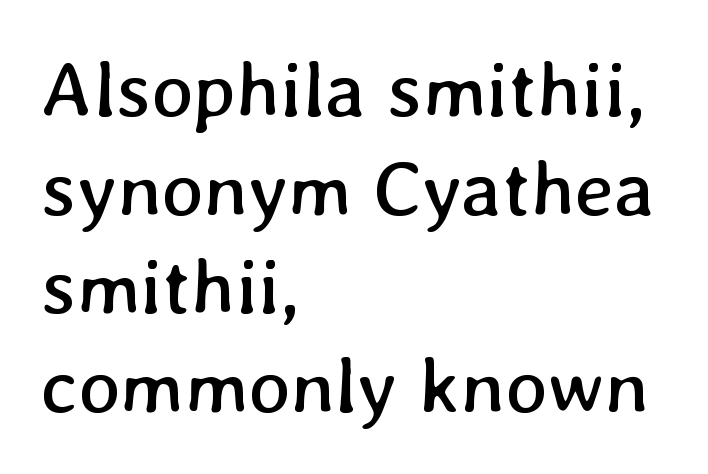
Q: Is the text bold? A: No.
Q: Is the text underlined? A: No.
Q: How is the paragraph aligned? A: Left-aligned.
Q: Is the spacing between letters normal or unusually wide? A: Normal.
Q: Is the spacing between lines tight, normal or loose? A: Normal.
Q: Width (condensed, normal, or wide)? A: Normal.
Q: Stroke contrast? A: Low.
Q: x-height? A: Medium.
Q: Monospaced? A: No.
